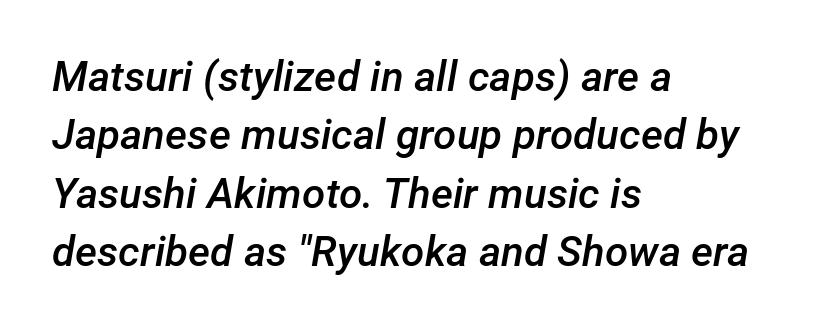
Q: Is the text bold? A: Semi-bold.
Q: Is the text italic (slanted)? A: Yes, it leans right by about 12 degrees.
Q: Is the text underlined? A: No.
Q: How is the paragraph aligned? A: Left-aligned.
Q: Is the spacing between letters normal or unusually wide? A: Normal.
Q: Is the spacing between lines tight, normal or loose? A: Normal.
Q: Width (condensed, normal, or wide)? A: Normal.
Q: Stroke contrast? A: Low.
Q: x-height? A: Medium.
Q: Monospaced? A: No.
